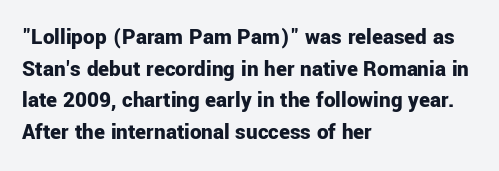
{"italic": "no", "bold": "yes", "underline": "no", "align": "left", "line_spacing": "normal", "line_spacing_ratio": 1.38, "letter_spacing": "normal", "letter_spacing_em": 0.0, "glyph_px": 23}
